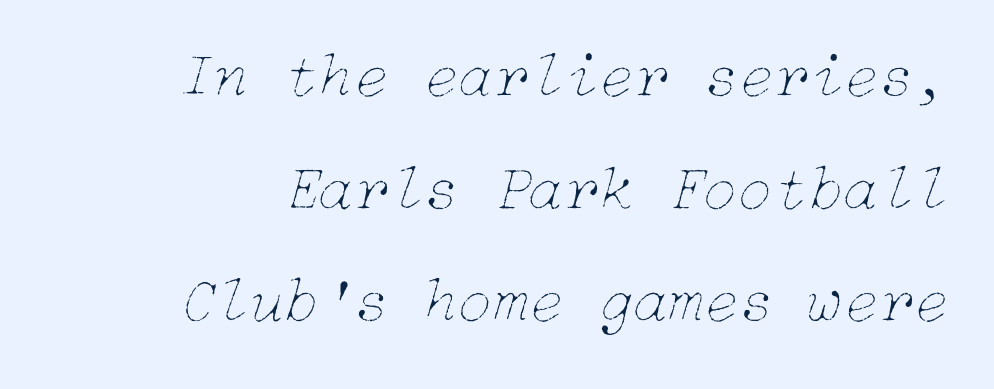
The image shows 64 px thin type, italic (leaning right); set line spacing 1.76x, normal letter spacing, not underlined; low stroke contrast and a medium x-height.
